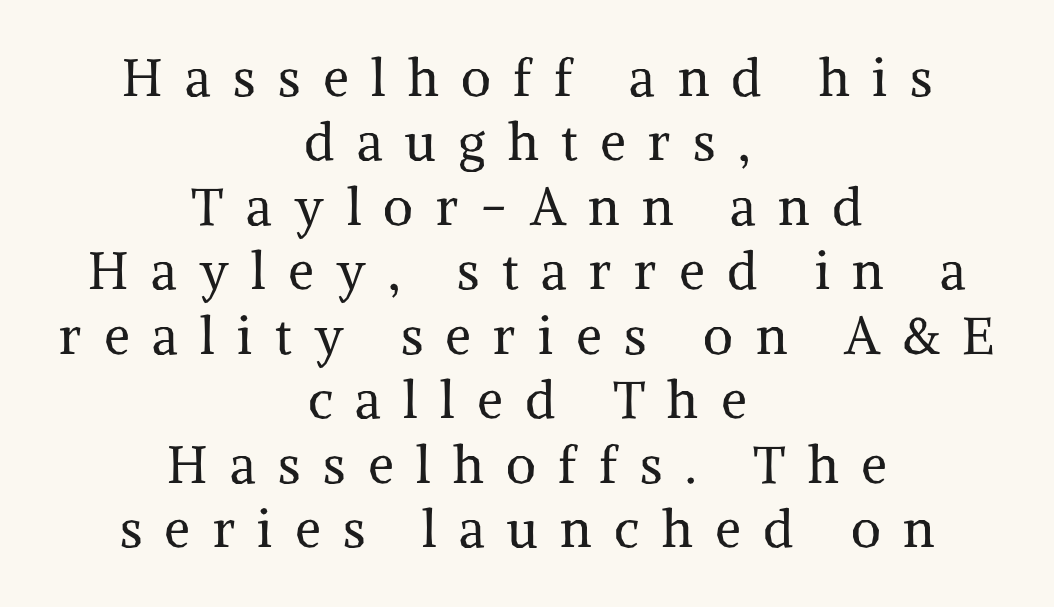
The image shows 52 px regular-weight serif type, upright; set centered, line spacing 1.24x, unusually wide letter spacing (+0.43 em), not underlined; medium stroke contrast and a medium x-height.
